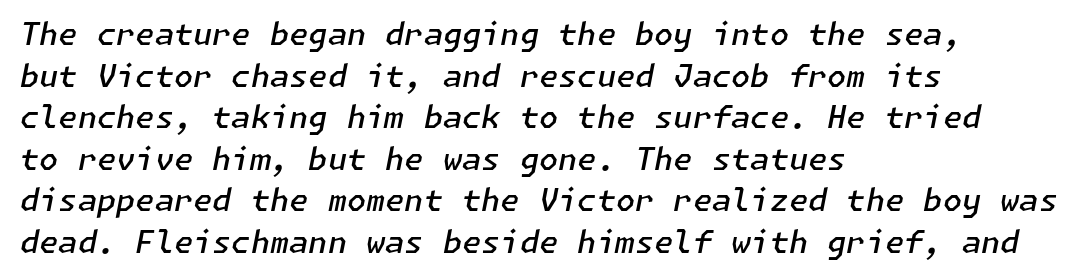
{"italic": "yes", "lean": "right", "slant_degrees": 11, "bold": "semi", "weight": "semibold", "width": "normal", "stroke_contrast": "low", "x_height": "medium", "underline": "no", "align": "left", "line_spacing": "normal", "line_spacing_ratio": 1.34, "letter_spacing": "normal", "letter_spacing_em": 0.0, "glyph_px": 31}
